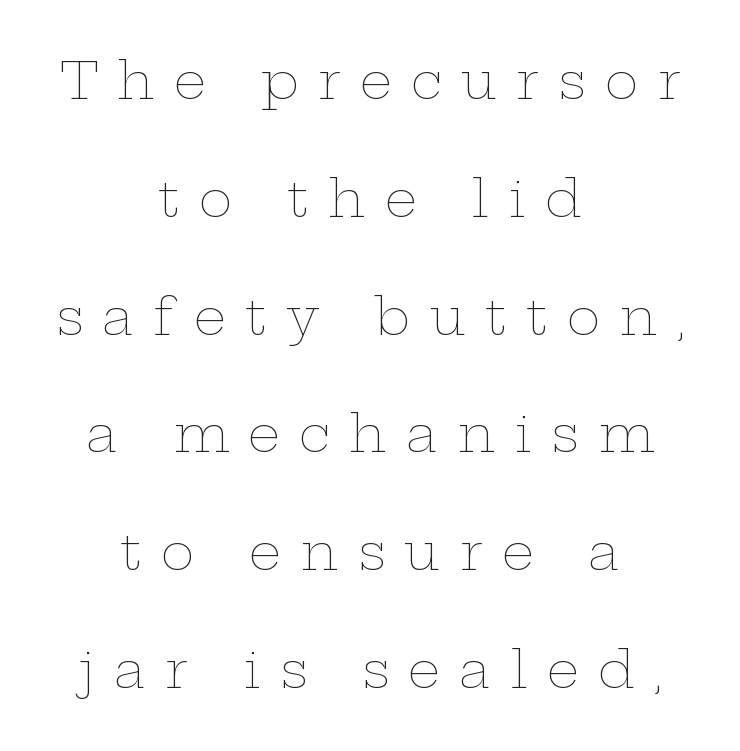
Honestly, there is no underline to notice here at all. These lines are rendered in a variable-pitch font. Casual observation: everything's sitting right in the middle. Nope, not italic — everything's standing straight.
